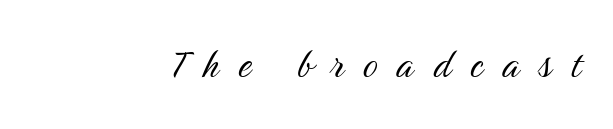
The image shows 46 px light, condensed sans-serif type; set right-aligned, unusually wide letter spacing (+0.42 em), not underlined; medium stroke contrast and a medium x-height.
